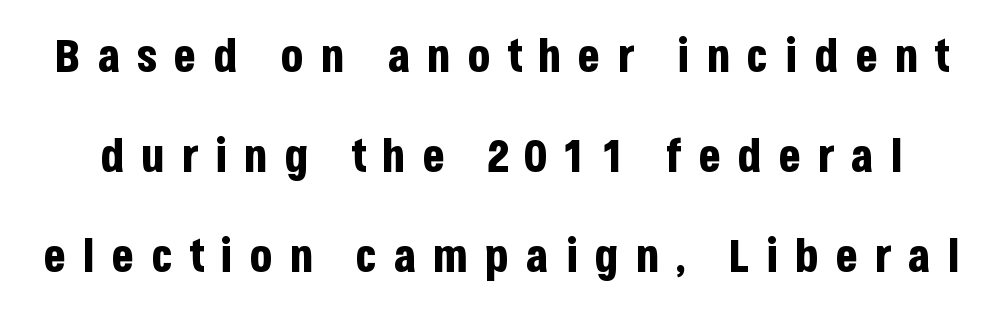
Leading: increased. No feet cap the strokes, marking this as sans-serif type. The rendering uses a bold face; every stroke is thick and dark. The horizontal fit of the characters is loose and conspicuously gappy. Proportional: the letters do not fall into vertical columns. These lines were composed using upright roman letters.
